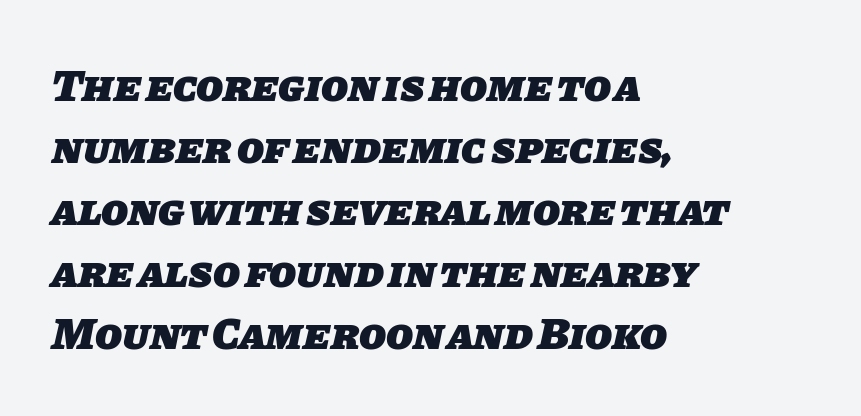
{"bold": "yes", "weight": "heavy", "width": "normal", "stroke_contrast": "low", "x_height": "large", "monospaced": "no", "underline": "no", "align": "left", "line_spacing": "normal", "line_spacing_ratio": 1.41, "letter_spacing": "normal", "letter_spacing_em": 0.0, "glyph_px": 44}
